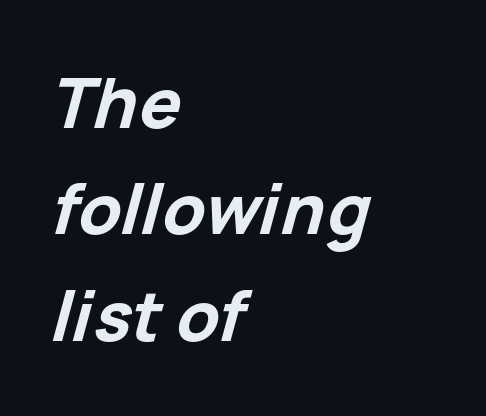
Descenders hang freely into open space. Reading down the column, the eye jumps a familiar distance to each next line. These lines are rendered in a variable-pitch font. Set as a true bold cut, around the 700 mark. Reading down the block, your eye returns to a fixed left position each line.
